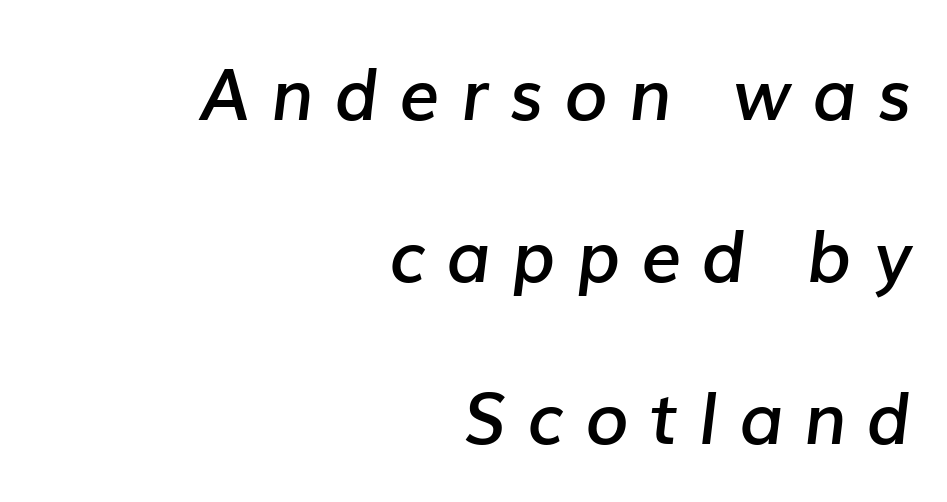
Q: Is the text bold? A: Semi-bold.
Q: Is the text italic (slanted)? A: Yes, it leans right by about 7 degrees.
Q: Is the text underlined? A: No.
Q: How is the paragraph aligned? A: Right-aligned.
Q: Is the spacing between letters normal or unusually wide? A: Unusually wide.
Q: Is the spacing between lines tight, normal or loose? A: Loose.
Q: Width (condensed, normal, or wide)? A: Normal.
Q: Stroke contrast? A: Low.
Q: x-height? A: Medium.
Q: Monospaced? A: No.
